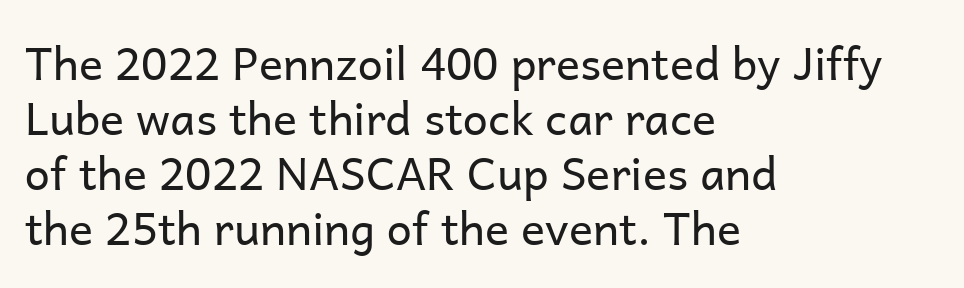
The image shows 45 px regular-weight sans-serif type, upright; set left-aligned, line spacing 1.22x, normal letter spacing, not underlined; low stroke contrast and a medium x-height.
